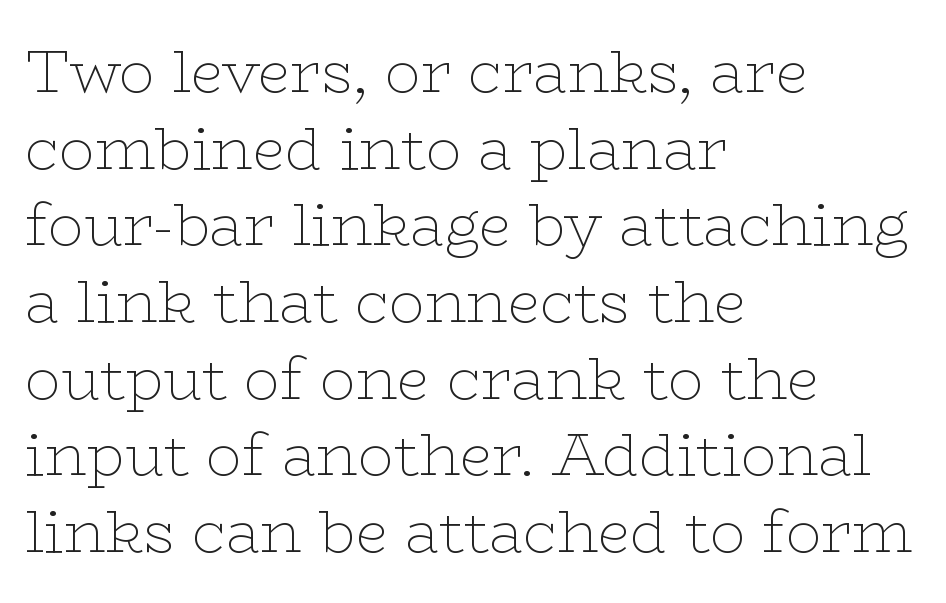
Q: Is the text bold? A: No.
Q: Is the text italic (slanted)? A: No, it is upright.
Q: Is the typeface a serif or a sans-serif typeface? A: Serif.
Q: Is the text underlined? A: No.
Q: How is the paragraph aligned? A: Left-aligned.
Q: Is the spacing between letters normal or unusually wide? A: Normal.
Q: Is the spacing between lines tight, normal or loose? A: Normal.
Q: Width (condensed, normal, or wide)? A: Wide.
Q: Stroke contrast? A: Low.
Q: x-height? A: Medium.
Q: Monospaced? A: No.
